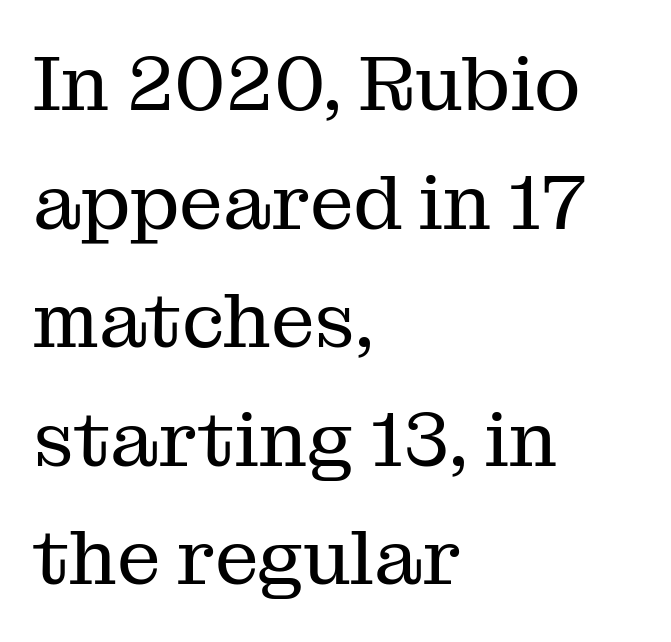
{"serif": "yes", "italic": "no", "bold": "no", "weight": "regular", "width": "normal", "stroke_contrast": "medium", "x_height": "medium", "monospaced": "no", "underline": "no", "align": "left", "line_spacing": "normal", "line_spacing_ratio": 1.52, "letter_spacing": "normal", "letter_spacing_em": 0.0, "glyph_px": 78}
